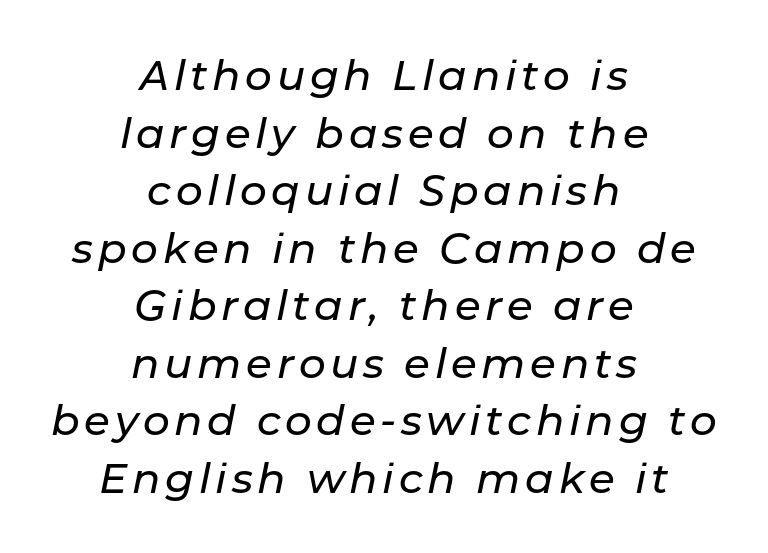
Normally led — the rows are evenly, conventionally spaced. Looking at the ascenders, they clearly lean. Each row of text sits above clean, open space. Spacing verdict: proportional, widths tailored to each character. Which margin do the lines hug? Neither — every line sits in the middle.
